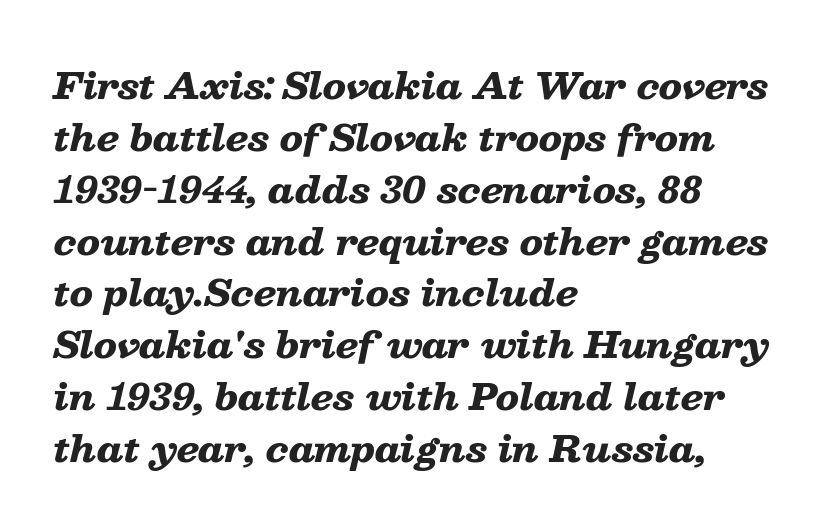
Looks like regular typesetting: each glyph gets only the width it needs. The font is running at its bold setting. A normal amount of white space separates one row of letters from the next. A classic flush-left, rag-right setting is used for this passage. Nobody touched the tracking dial on this one.
